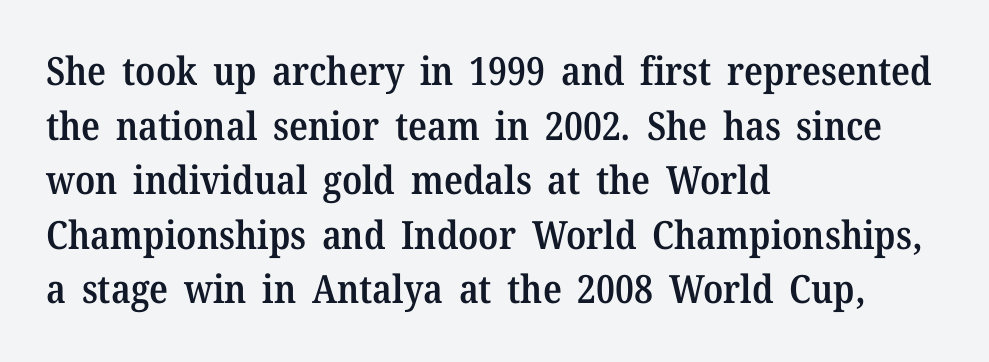
{"serif": "yes", "italic": "no", "bold": "semi", "weight": "semibold", "width": "normal", "stroke_contrast": "medium", "x_height": "medium", "monospaced": "no", "underline": "no", "align": "left", "line_spacing": "normal", "line_spacing_ratio": 1.4, "letter_spacing": "normal", "letter_spacing_em": 0.0, "glyph_px": 39}
